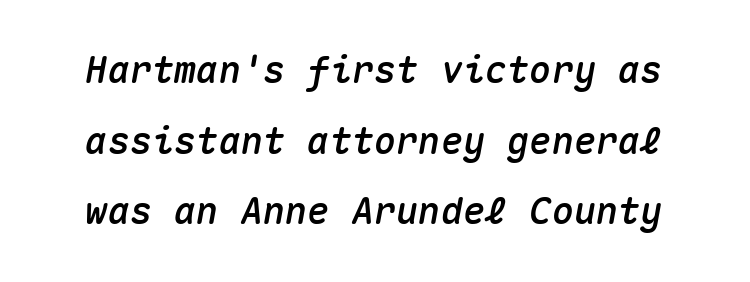
{"italic": "yes", "lean": "right", "slant_degrees": 10, "width": "normal", "stroke_contrast": "medium", "x_height": "medium", "monospaced": "yes", "underline": "no", "line_spacing": "loose", "line_spacing_ratio": 1.91, "letter_spacing": "normal", "letter_spacing_em": 0.0, "glyph_px": 37}
